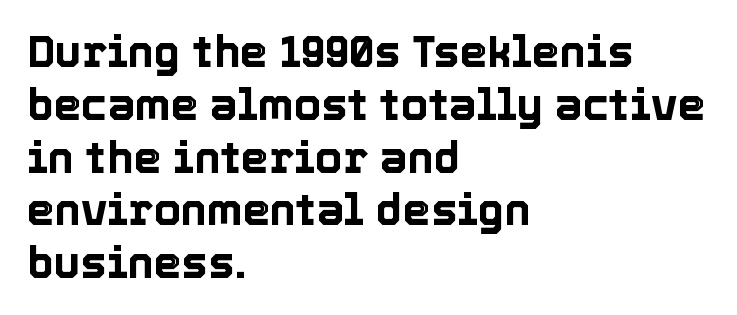
Q: Is the text italic (slanted)? A: No, it is upright.
Q: Is the text underlined? A: No.
Q: How is the paragraph aligned? A: Left-aligned.
Q: Is the spacing between letters normal or unusually wide? A: Normal.
Q: Width (condensed, normal, or wide)? A: Normal.
Q: x-height? A: Medium.
Q: Monospaced? A: No.
